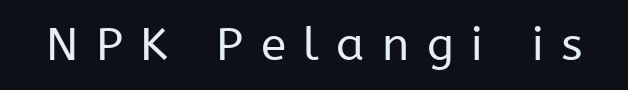
Q: Is the text bold? A: No.
Q: Is the text italic (slanted)? A: No, it is upright.
Q: Is the typeface a serif or a sans-serif typeface? A: Sans-serif.
Q: Is the text underlined? A: No.
Q: Is the spacing between letters normal or unusually wide? A: Unusually wide.
Q: Width (condensed, normal, or wide)? A: Normal.
Q: Stroke contrast? A: Low.
Q: x-height? A: Medium.
Q: Monospaced? A: No.
